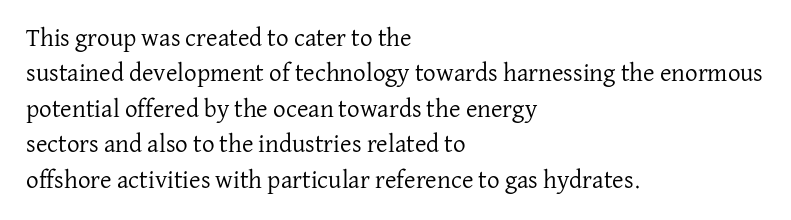
Plain, unruled lines of type. Is the type heavy? It reads as light-to-regular instead. Interline gaps are of average width in this sample. In terms of posture, this sample is upright. These lines are set flush left with a ragged right edge. Nothing unusual about the tracking: characters are spaced as the font intends.
